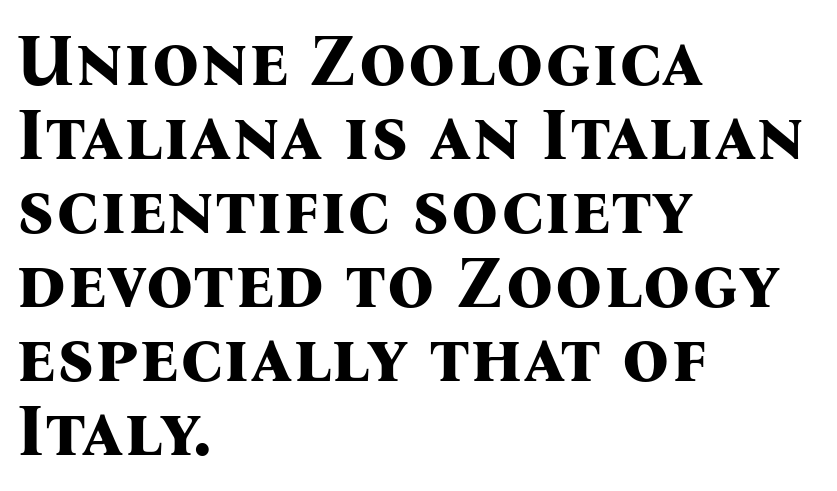
The letters stand upright; this is a roman face. A classic flush-left, rag-right setting is used for this passage. This sample has the flowing, uneven cadence of proportional lettering. No word sits above an underline. The lines are packed closely together with very little leading.
